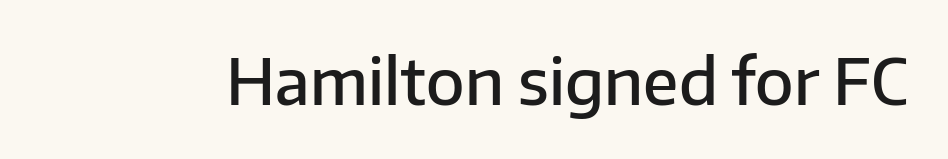
Q: Is the text bold? A: Semi-bold.
Q: Is the text italic (slanted)? A: No, it is upright.
Q: Is the typeface a serif or a sans-serif typeface? A: Sans-serif.
Q: Is the text underlined? A: No.
Q: Is the spacing between letters normal or unusually wide? A: Normal.
Q: Width (condensed, normal, or wide)? A: Normal.
Q: Stroke contrast? A: Low.
Q: x-height? A: Medium.
Q: Monospaced? A: No.
